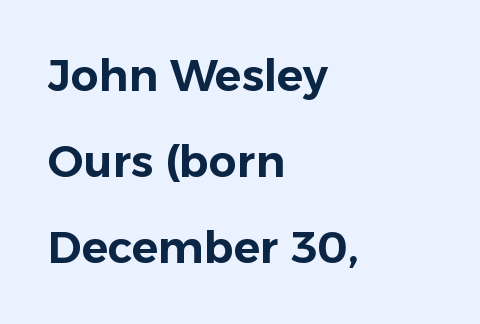
Reading down the column, the eye jumps a long way to each next line. The baseline area is clear. Compared with typical body copy, the letter spacing here is the same. The letters stand straight up with perfectly vertical stems. Horizontal alignment here is leftward, the default for most running prose.
